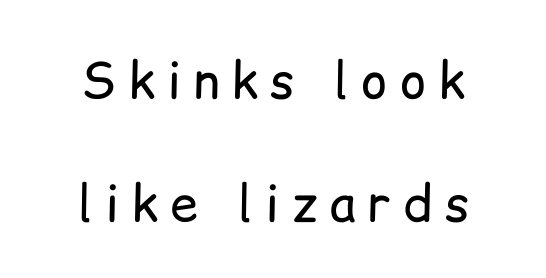
The image shows 50 px regular-weight sans-serif type, upright; set centered, loose line spacing (2.46x), unusually wide letter spacing (+0.24 em), not underlined; low stroke contrast and a medium x-height.
